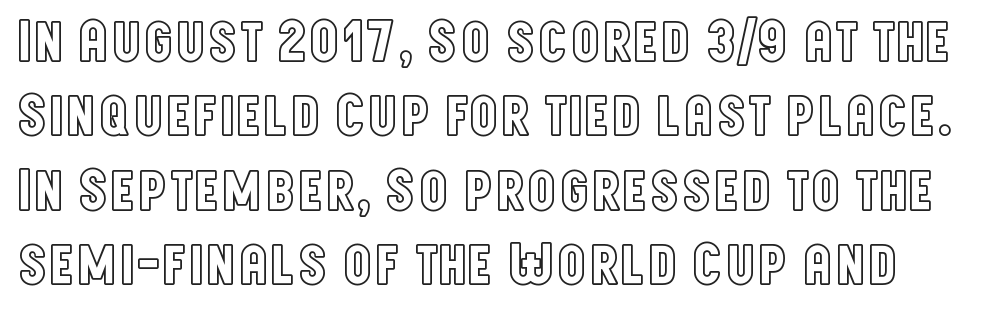
{"italic": "no", "width": "condensed", "x_height": "large", "monospaced": "no", "underline": "no", "line_spacing_ratio": 1.24, "letter_spacing": "normal", "letter_spacing_em": 0.0, "glyph_px": 60}
